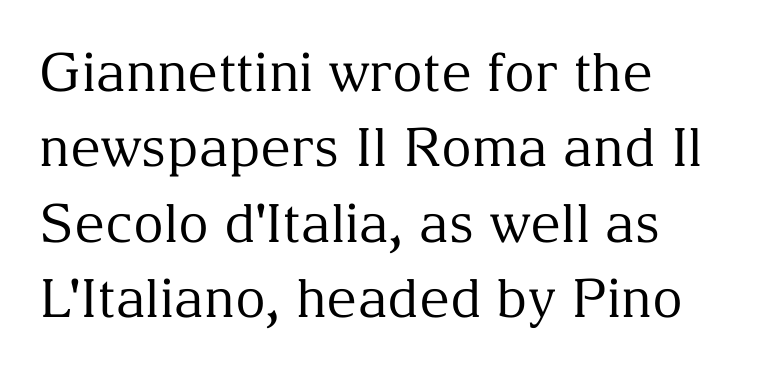
No letter is thick-stroked: the sample isn't bold. No italicization has been applied; the sample stays upright. The designer left line spacing at the default. Here the glyphs are tracked normally, forming tight word shapes. Anything drawn beneath the words? Only blank space. Casual observation: everything's shoved over to the left.
